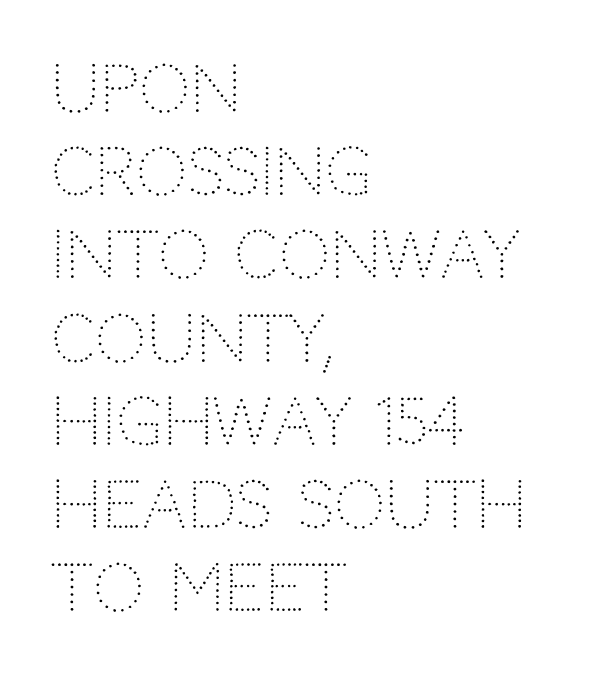
The image shows 64 px light sans-serif type, upright; set left-aligned, normal line spacing (1.3x), normal letter spacing, not underlined; low stroke contrast and a large x-height.
